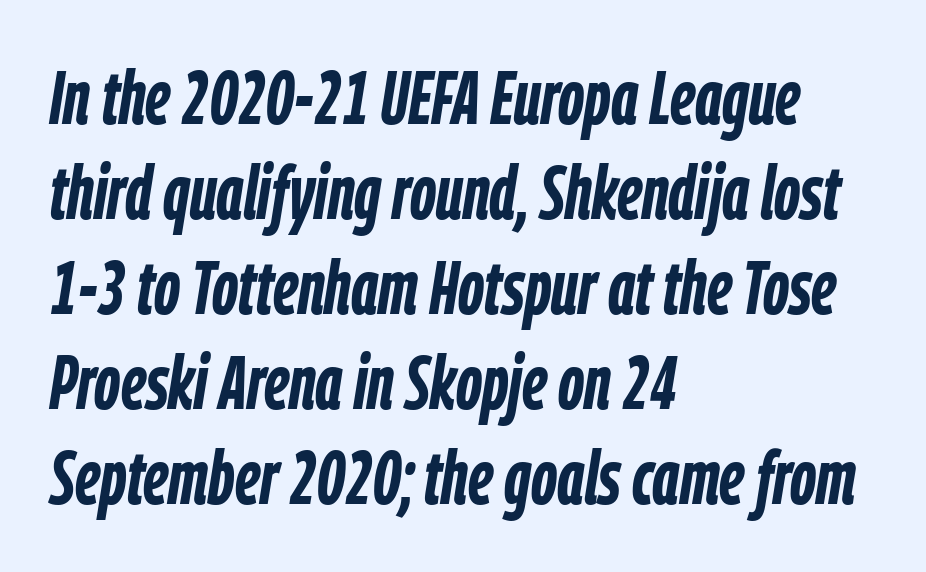
The image shows 76 px semibold, condensed type, italic (leaning right); set left-aligned, normal line spacing (1.25x), normal letter spacing, not underlined; low stroke contrast and a medium x-height.
